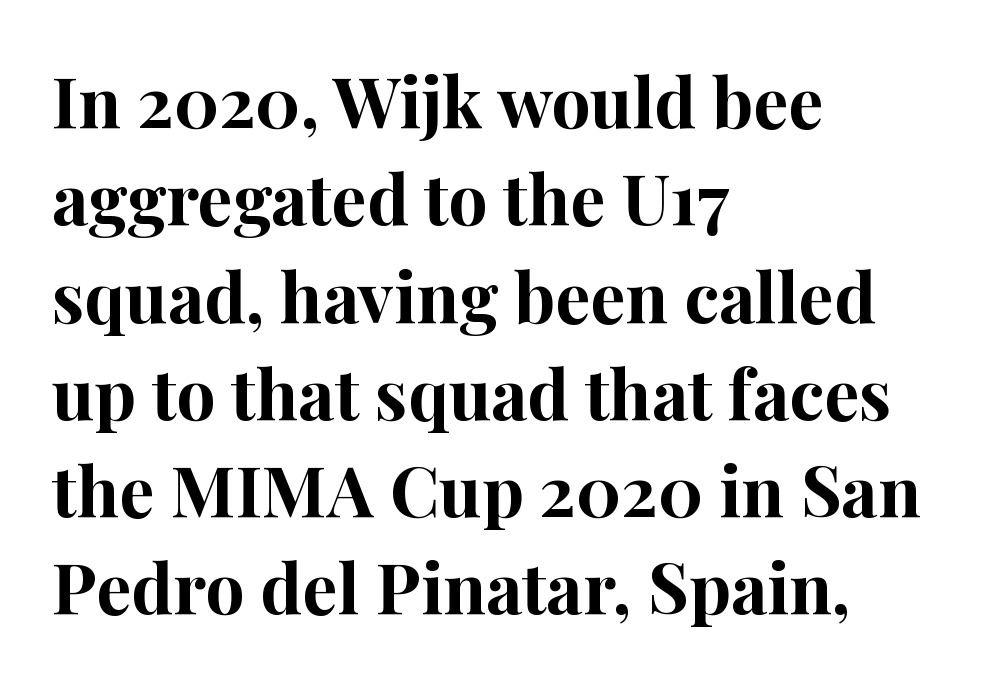
Each row of text sits above clean, open space. Typographically, this falls in the serif category. These lines are set flush left with a ragged right edge. Proportional: the letters do not fall into vertical columns. In terms of leading, this rendering sits right in the middle. Each word holds together tightly as a unit, with standard inter-letter gaps.
